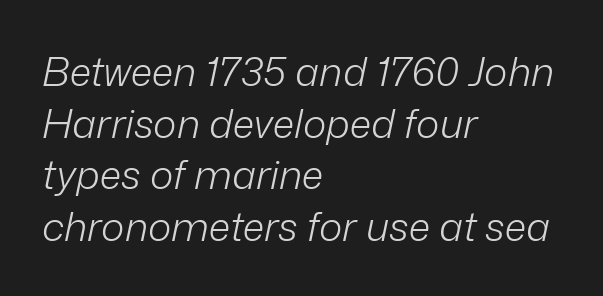
The text carries the slant typical of an italic or oblique font. The passage shown is typed in a proportional face where columns would drift. Observe the ordinary spacing: letters are neighbours, not strangers. The passage shown is not bold in any degree. These lines sit exactly where default settings would place them.
